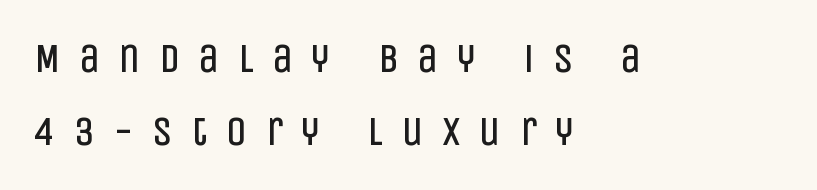
The image shows 41 px regular-weight, condensed sans-serif type, upright; set left-aligned, line spacing 1.78x, unusually wide letter spacing (+0.46 em), not underlined; low stroke contrast and a large x-height.
